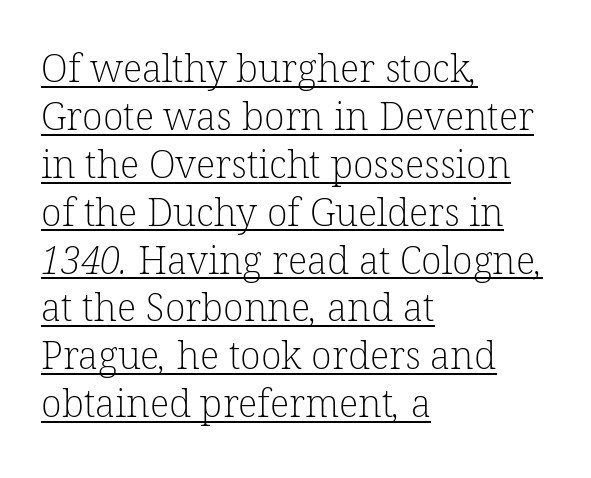
The lines are quadded left. The rendering uses natural spacing where letterforms have individual widths. I'd call this a serif setting — the letters wear small feet. Vertical stems look standard width or narrower in stroke. The lines sit at an ordinary, default distance from one another.
